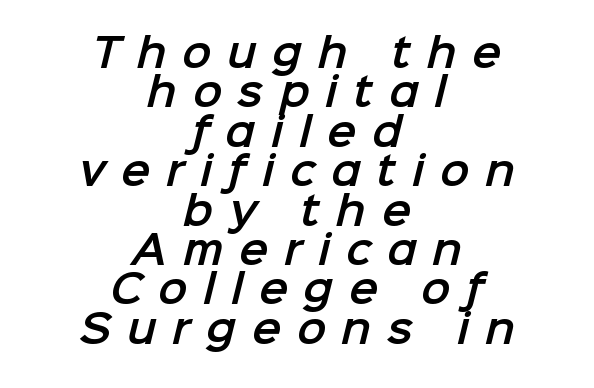
{"serif": "no", "width": "normal", "stroke_contrast": "low", "x_height": "medium", "monospaced": "no", "underline": "no", "align": "center", "line_spacing": "tight", "line_spacing_ratio": 1.01, "letter_spacing": "wide", "letter_spacing_em": 0.4, "glyph_px": 39}
